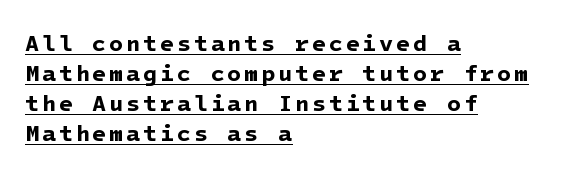
The image shows 23 px bold type; set left-aligned, normal line spacing (1.31x), underlined.
